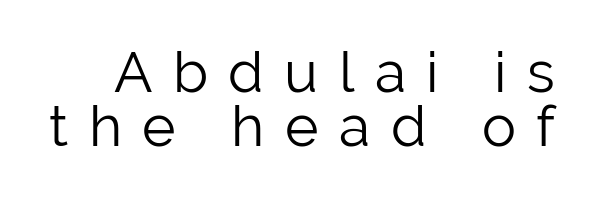
{"serif": "no", "italic": "no", "bold": "no", "weight": "light", "width": "normal", "stroke_contrast": "low", "x_height": "medium", "monospaced": "no", "underline": "no", "line_spacing": "tight", "line_spacing_ratio": 0.95, "letter_spacing": "wide", "letter_spacing_em": 0.36, "glyph_px": 57}
